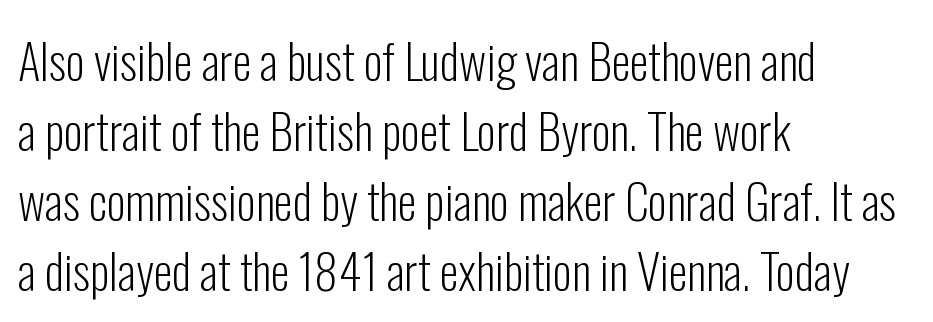
{"serif": "no", "italic": "no", "bold": "no", "weight": "light", "width": "condensed", "stroke_contrast": "low", "x_height": "medium", "monospaced": "no", "underline": "no", "align": "left", "line_spacing": "normal", "line_spacing_ratio": 1.46, "letter_spacing": "normal", "letter_spacing_em": 0.0, "glyph_px": 48}
